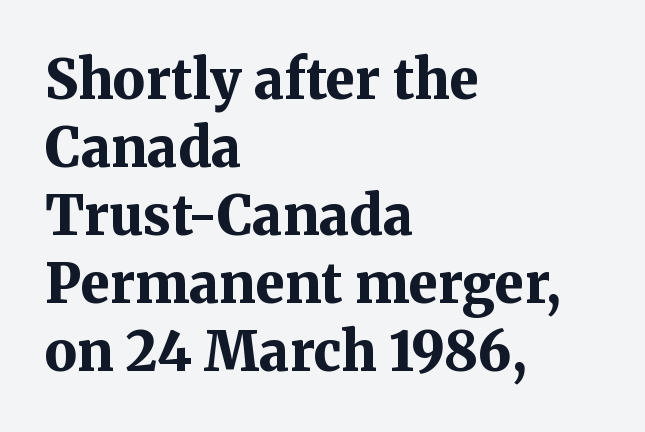
Q: Is the text bold? A: Yes.
Q: Is the text italic (slanted)? A: No, it is upright.
Q: Is the typeface a serif or a sans-serif typeface? A: Serif.
Q: Is the text underlined? A: No.
Q: How is the paragraph aligned? A: Left-aligned.
Q: Is the spacing between letters normal or unusually wide? A: Normal.
Q: Is the spacing between lines tight, normal or loose? A: Normal.
Q: Width (condensed, normal, or wide)? A: Normal.
Q: Stroke contrast? A: Medium.
Q: x-height? A: Medium.
Q: Monospaced? A: No.
